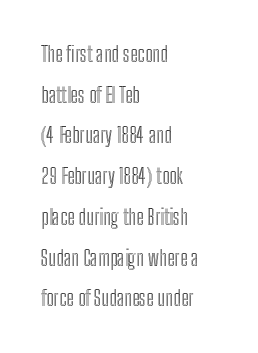
{"italic": "no", "underline": "no", "align": "left", "line_spacing": "loose", "line_spacing_ratio": 1.94, "letter_spacing": "normal", "letter_spacing_em": 0.0, "glyph_px": 21}
